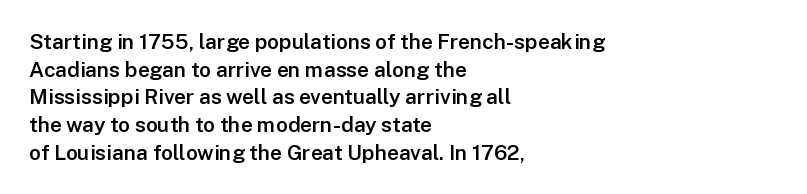
{"italic": "no", "bold": "semi", "underline": "no", "align": "left", "line_spacing": "normal", "line_spacing_ratio": 1.32, "letter_spacing": "normal", "letter_spacing_em": 0.0, "glyph_px": 21}
